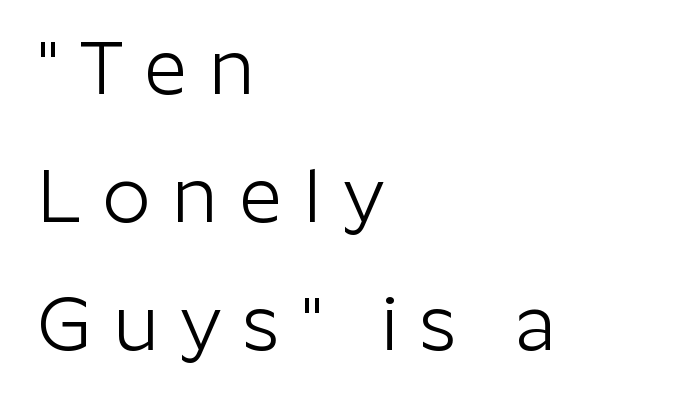
{"serif": "no", "italic": "no", "bold": "no", "weight": "light", "width": "normal", "stroke_contrast": "low", "x_height": "medium", "monospaced": "no", "underline": "no", "align": "left", "line_spacing_ratio": 1.71, "letter_spacing": "wide", "letter_spacing_em": 0.29, "glyph_px": 75}
